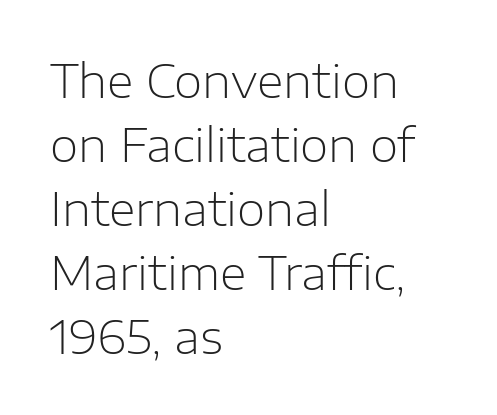
{"serif": "no", "italic": "no", "bold": "no", "weight": "light", "width": "normal", "stroke_contrast": "low", "x_height": "medium", "monospaced": "no", "underline": "no", "align": "left", "line_spacing": "normal", "line_spacing_ratio": 1.39, "letter_spacing": "normal", "letter_spacing_em": 0.0, "glyph_px": 46}
